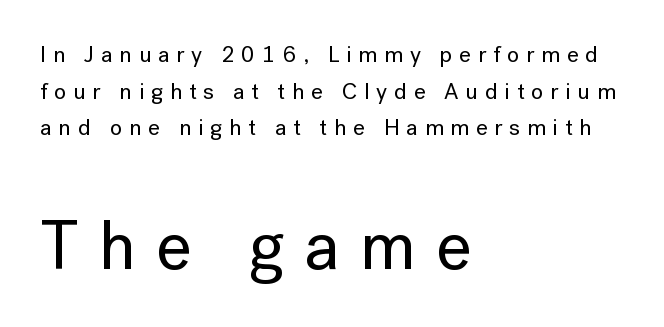
The typesetter chose a ragged-right arrangement here. What kind of face is this? One without serifs — a sans. Every character sits straight up, as roman type does. Observe the wide spacing: letters keep a clear distance from each other. These lines are rendered in a variable-pitch font.
